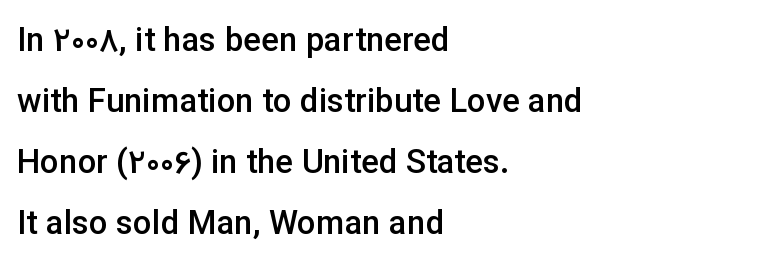
{"serif": "no", "italic": "no", "bold": "semi", "weight": "semibold", "width": "normal", "stroke_contrast": "low", "x_height": "medium", "monospaced": "no", "underline": "no", "align": "left", "line_spacing_ratio": 1.85, "letter_spacing": "normal", "letter_spacing_em": 0.0, "glyph_px": 33}
